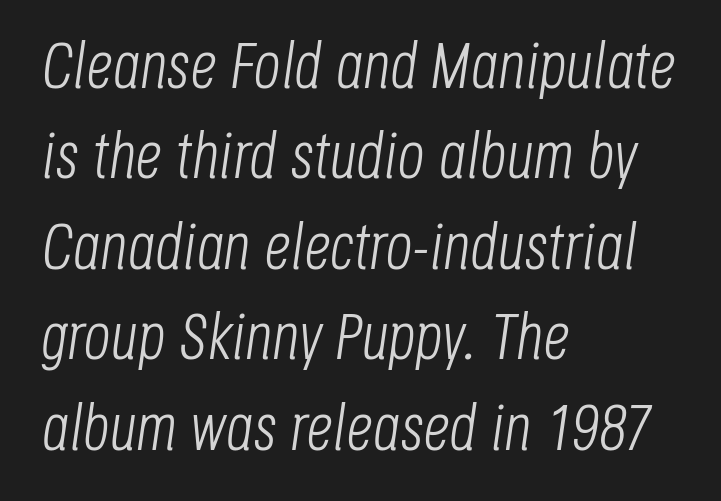
Q: Is the text bold? A: No.
Q: Is the text italic (slanted)? A: Yes, it leans right by about 8 degrees.
Q: Is the text underlined? A: No.
Q: How is the paragraph aligned? A: Left-aligned.
Q: Is the spacing between letters normal or unusually wide? A: Normal.
Q: Is the spacing between lines tight, normal or loose? A: Normal.
Q: Width (condensed, normal, or wide)? A: Condensed.
Q: Stroke contrast? A: Low.
Q: x-height? A: Large.
Q: Monospaced? A: No.
